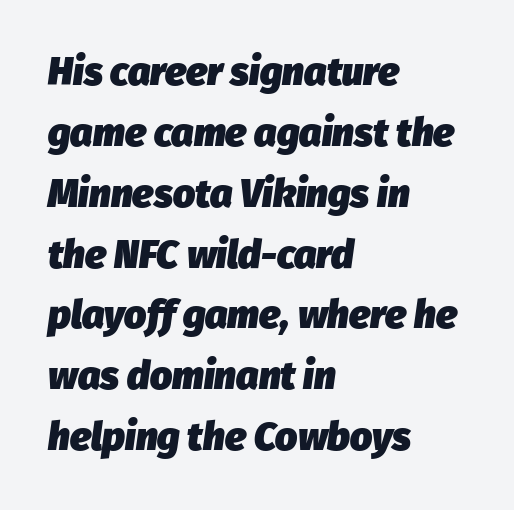
The image shows 39 px heavy type, italic (leaning right); set left-aligned, normal line spacing (1.56x), normal letter spacing, not underlined; low stroke contrast and a medium x-height.
